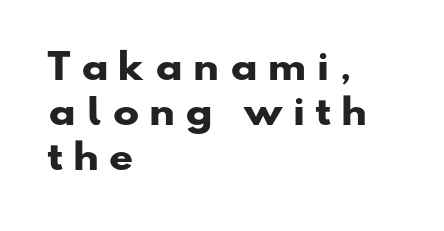
The image shows 35 px heavy, wide sans-serif type; set left-aligned, normal line spacing (1.28x), unusually wide letter spacing (+0.33 em), not underlined; low stroke contrast and a small x-height.
